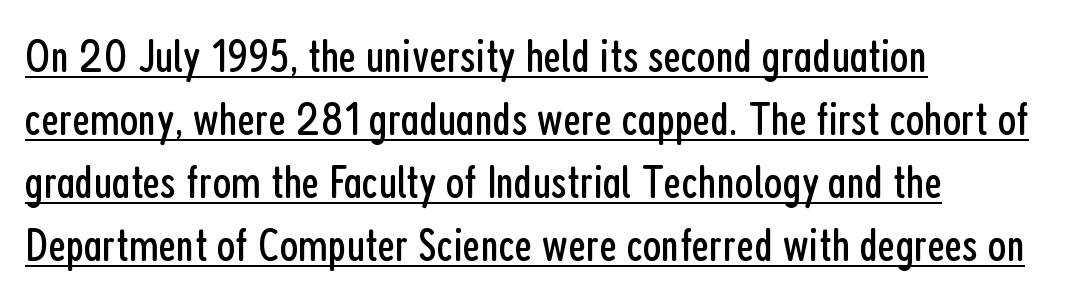
This sample carries an underscore along the baseline area. A typesetter would call this zero additional tracking. Stem width sits at or under what a default text font uses. The letters carry no serifs — their stems end cleanly without finishing strokes.
